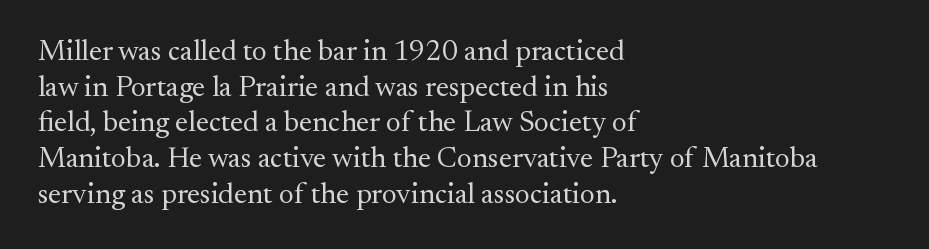
{"serif": "yes", "italic": "no", "bold": "no", "weight": "regular", "width": "normal", "stroke_contrast": "medium", "x_height": "small", "monospaced": "no", "underline": "no", "align": "left", "line_spacing_ratio": 1.23, "letter_spacing": "normal", "letter_spacing_em": 0.0, "glyph_px": 29}
